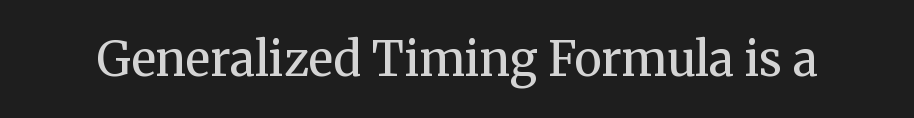
Spacing verdict: proportional, widths tailored to each character. The specimen omits any rule beneath the text block's lines. The font is comparable to plain body text, perhaps lighter. Tracking value appears to be zero — textbook default spacing. Each letter's strokes conclude with small projecting serifs. No italicization has been applied; the sample stays upright.
